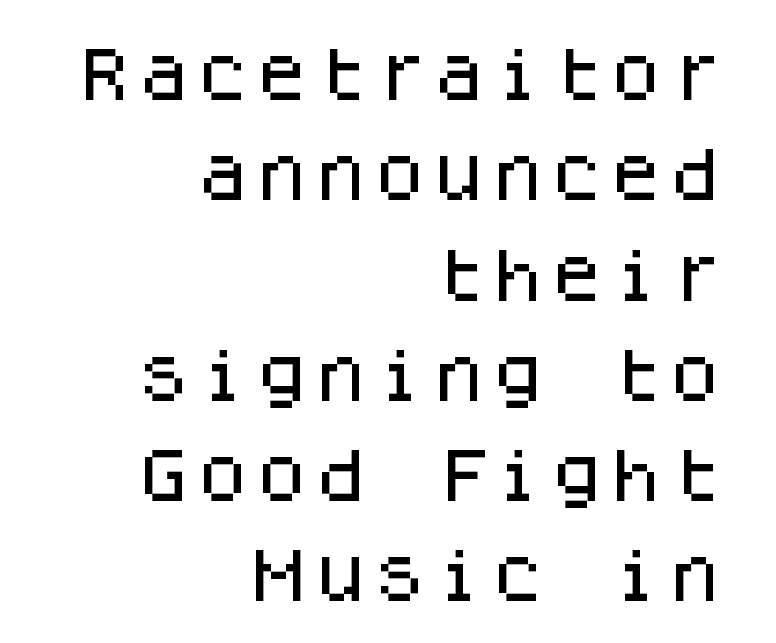
The image shows 59 px sans-serif type, upright, monospaced; set right-aligned, normal line spacing (1.7x), normal letter spacing, not underlined; low stroke contrast and a large x-height.
